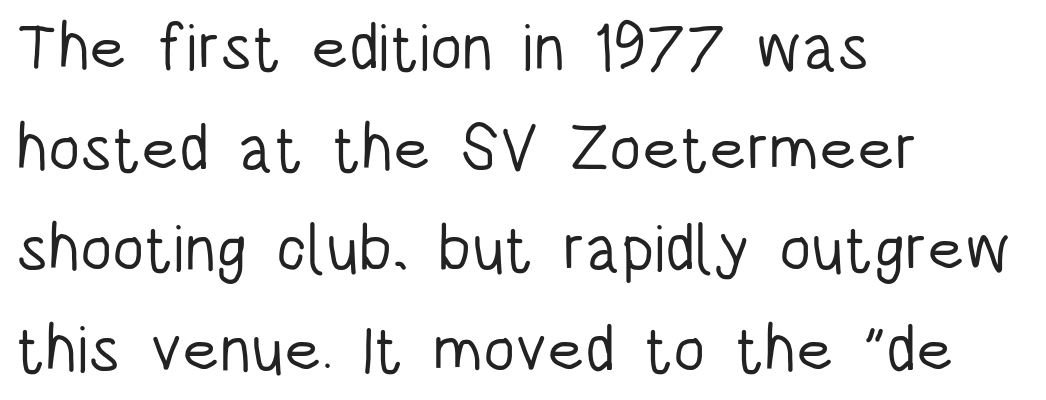
Letter spacing: default. Spacing verdict: proportional, widths tailored to each character. Quick note: not italic, upright. Left-aligned paragraph, ragged on the right. Note: no serifs on the glyphs.
